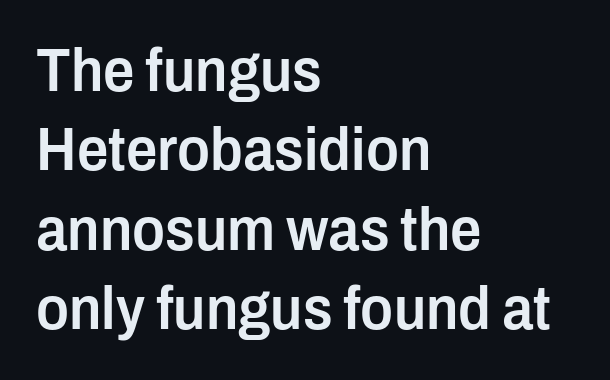
{"serif": "no", "italic": "no", "bold": "semi", "weight": "semibold", "width": "condensed", "stroke_contrast": "low", "x_height": "medium", "monospaced": "no", "underline": "no", "align": "left", "line_spacing": "normal", "line_spacing_ratio": 1.28, "letter_spacing": "normal", "letter_spacing_em": 0.0, "glyph_px": 62}
